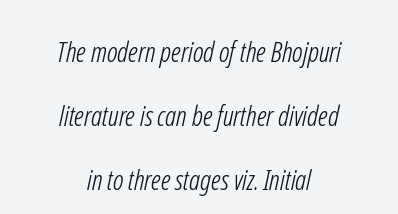
Q: Is the text bold? A: No.
Q: Is the typeface a serif or a sans-serif typeface? A: Sans-serif.
Q: Is the text underlined? A: No.
Q: How is the paragraph aligned? A: Centered.
Q: Is the spacing between letters normal or unusually wide? A: Normal.
Q: Is the spacing between lines tight, normal or loose? A: Loose.
Q: Width (condensed, normal, or wide)? A: Condensed.
Q: Stroke contrast? A: Low.
Q: x-height? A: Medium.
Q: Monospaced? A: No.
